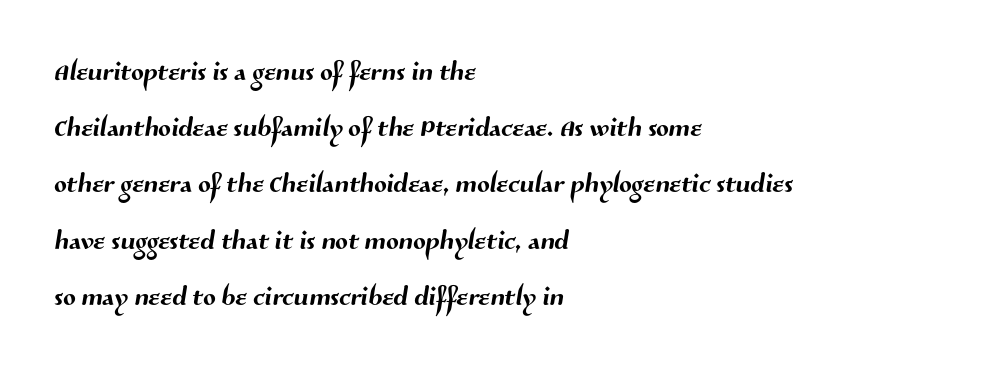
{"serif": "no", "width": "normal", "stroke_contrast": "medium", "x_height": "medium", "monospaced": "no", "underline": "no", "align": "left", "line_spacing": "normal", "line_spacing_ratio": 1.52, "letter_spacing": "normal", "letter_spacing_em": 0.0, "glyph_px": 37}
